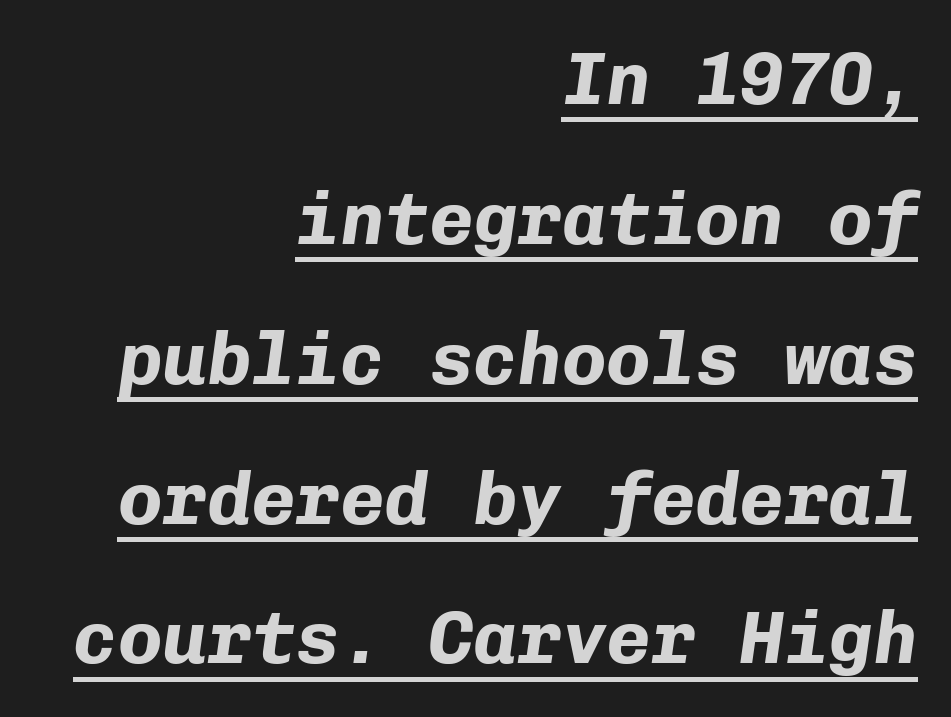
Q: Is the text bold? A: Yes.
Q: Is the text italic (slanted)? A: Yes, it leans right by about 8 degrees.
Q: Is the text underlined? A: Yes.
Q: How is the paragraph aligned? A: Right-aligned.
Q: Is the spacing between letters normal or unusually wide? A: Normal.
Q: Width (condensed, normal, or wide)? A: Normal.
Q: Stroke contrast? A: Low.
Q: x-height? A: Medium.
Q: Monospaced? A: Yes.
